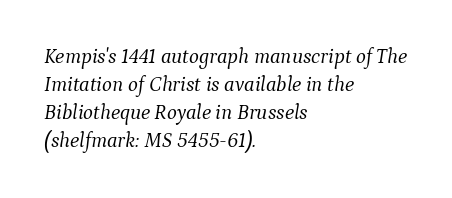
The image shows 21 px text type, italic (leaning right); set left-aligned, normal line spacing (1.34x), normal letter spacing, not underlined.
